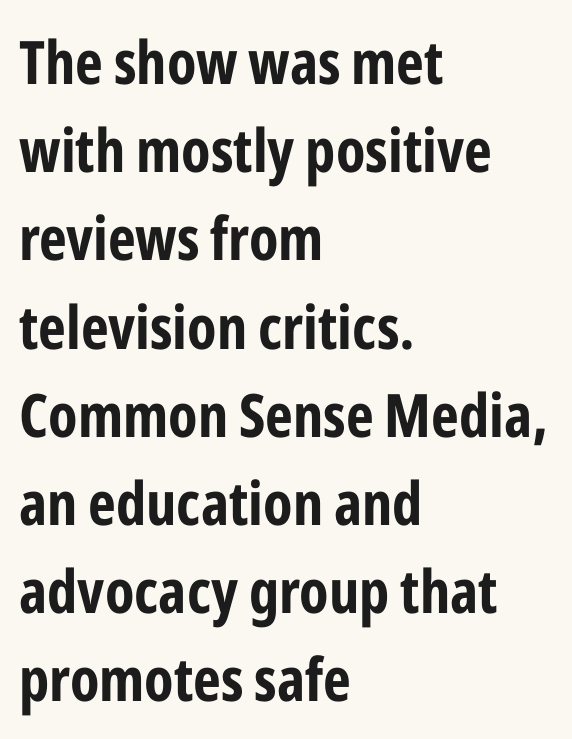
{"serif": "no", "italic": "no", "bold": "yes", "weight": "bold", "width": "condensed", "stroke_contrast": "low", "x_height": "medium", "monospaced": "no", "underline": "no", "align": "left", "line_spacing": "normal", "line_spacing_ratio": 1.47, "letter_spacing": "normal", "letter_spacing_em": 0.0, "glyph_px": 60}
